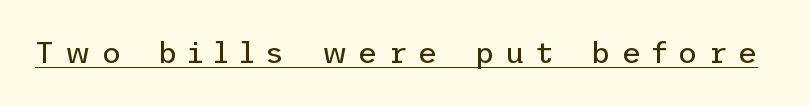
The image shows 30 px regular-weight sans-serif type, upright; set unusually wide letter spacing (+0.36 em), underlined; low stroke contrast and a medium x-height.
